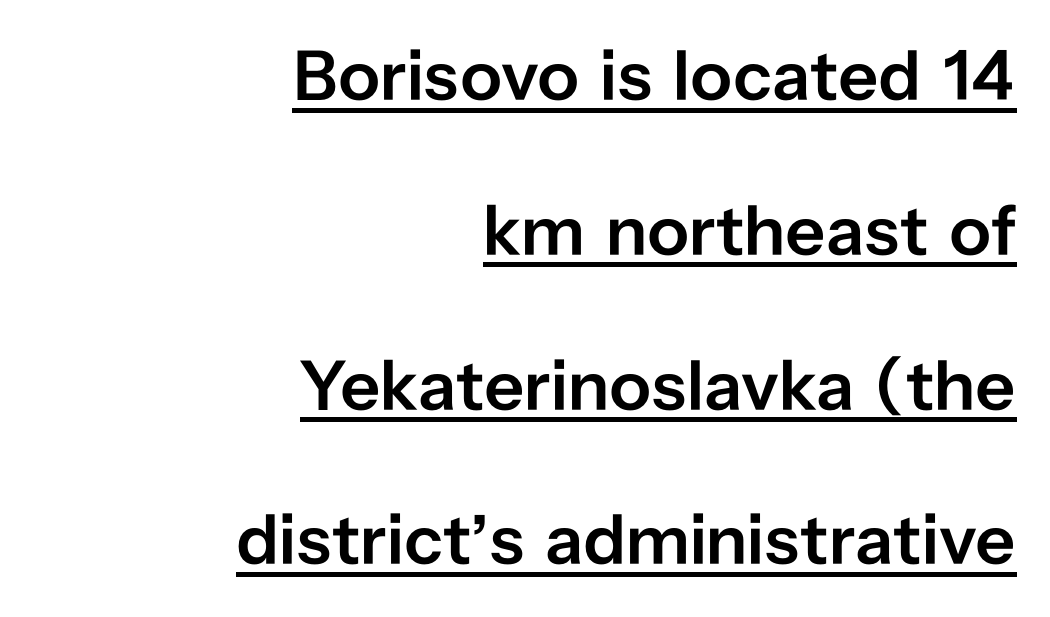
Q: Is the text bold? A: Semi-bold.
Q: Is the text italic (slanted)? A: No, it is upright.
Q: Is the typeface a serif or a sans-serif typeface? A: Sans-serif.
Q: Is the text underlined? A: Yes.
Q: How is the paragraph aligned? A: Right-aligned.
Q: Is the spacing between letters normal or unusually wide? A: Normal.
Q: Is the spacing between lines tight, normal or loose? A: Loose.
Q: Width (condensed, normal, or wide)? A: Normal.
Q: Stroke contrast? A: Low.
Q: x-height? A: Medium.
Q: Monospaced? A: No.
